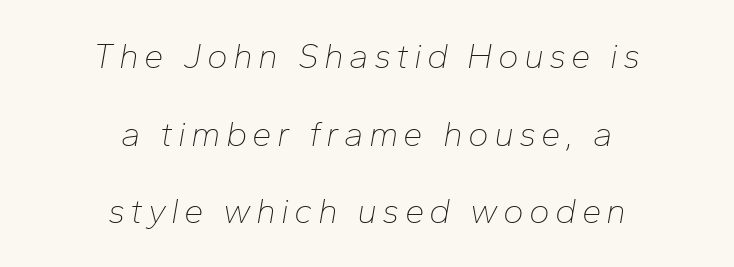
Would a proofreader flag this as italicized? Yes. The characters are drawn with everyday or finer stroke widths. Reading down the column, the eye jumps a long way to each next line. Proportional: the letters do not fall into vertical columns.
